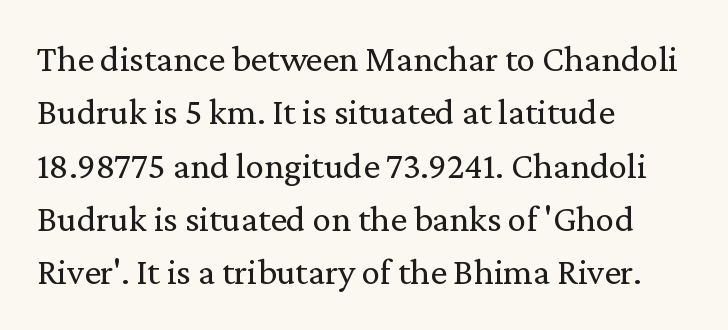
{"serif": "yes", "italic": "no", "bold": "no", "weight": "regular", "width": "normal", "stroke_contrast": "low", "x_height": "medium", "monospaced": "no", "underline": "no", "align": "left", "line_spacing": "normal", "line_spacing_ratio": 1.44, "letter_spacing": "normal", "letter_spacing_em": 0.0, "glyph_px": 37}
